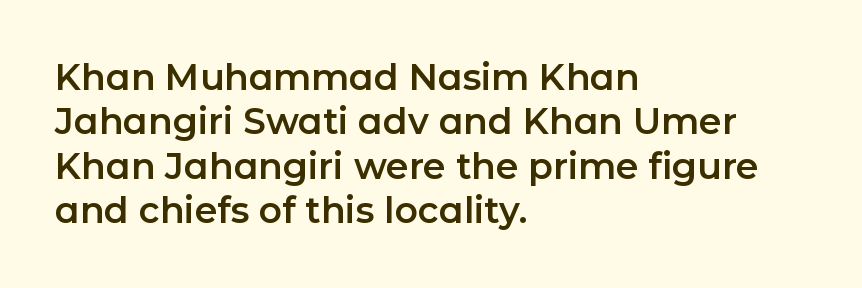
The rendering uses natural spacing where letterforms have individual widths. A typesetter would mark this as roman, not italic. Plain, unruled lines of type. These lines are set flush left with a ragged right edge. Classification — sans serif.
